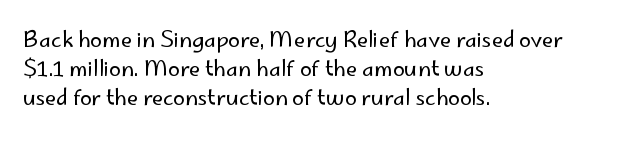
{"italic": "no", "bold": "no", "underline": "no", "align": "left", "line_spacing": "normal", "line_spacing_ratio": 1.38, "letter_spacing": "normal", "letter_spacing_em": 0.0, "glyph_px": 21}
